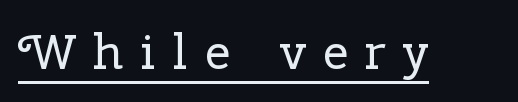
The image shows 49 px regular-weight serif type, upright; set unusually wide letter spacing (+0.35 em), underlined; low stroke contrast and a medium x-height.
